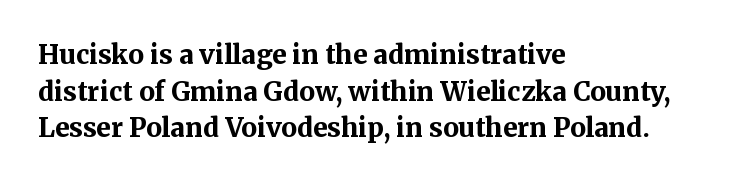
{"italic": "no", "bold": "yes", "underline": "no", "align": "left", "line_spacing": "normal", "line_spacing_ratio": 1.41, "letter_spacing": "normal", "letter_spacing_em": 0.0, "glyph_px": 26}
